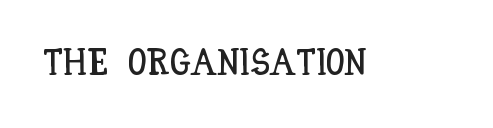
{"italic": "no", "width": "condensed", "stroke_contrast": "low", "x_height": "large", "monospaced": "no", "underline": "no", "letter_spacing": "normal", "letter_spacing_em": 0.0, "glyph_px": 37}
